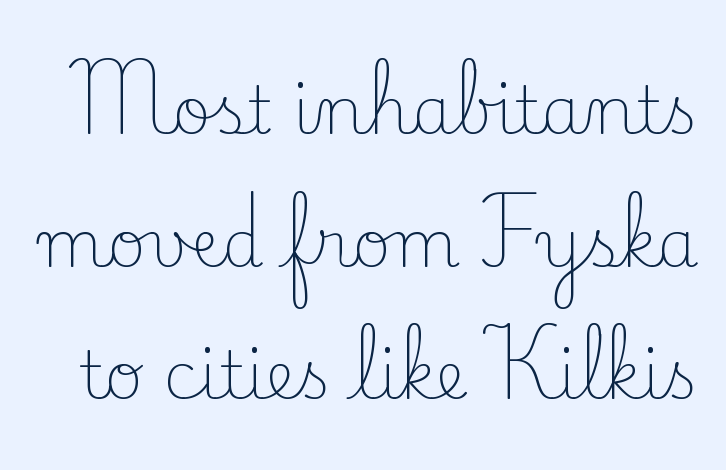
The image shows 66 px light serif type, upright; set loose line spacing (2.01x), normal letter spacing, not underlined; low stroke contrast and a small x-height.
